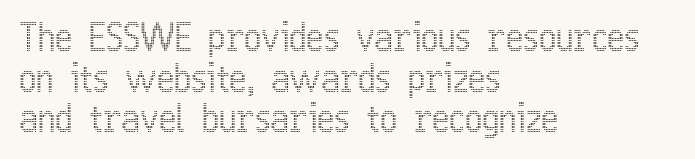
Tightly led — the rows are bunched. Notice how the stems are strictly vertical — no italics here. Underlining? Definitely not there. This rendering uses left alignment, leaving the right contour irregular. Is this a fixed-width face? No — the glyphs have proportional, varying widths. The line texture is even and compact thanks to regular tracking.
